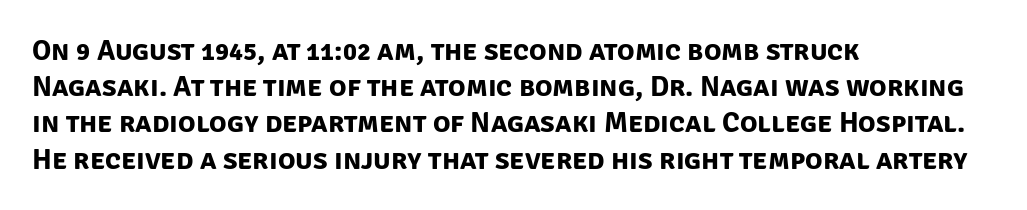
{"serif": "no", "bold": "yes", "weight": "bold", "width": "normal", "stroke_contrast": "low", "x_height": "large", "monospaced": "no", "underline": "no", "align": "left", "line_spacing": "normal", "line_spacing_ratio": 1.25, "letter_spacing": "normal", "letter_spacing_em": 0.0, "glyph_px": 29}
